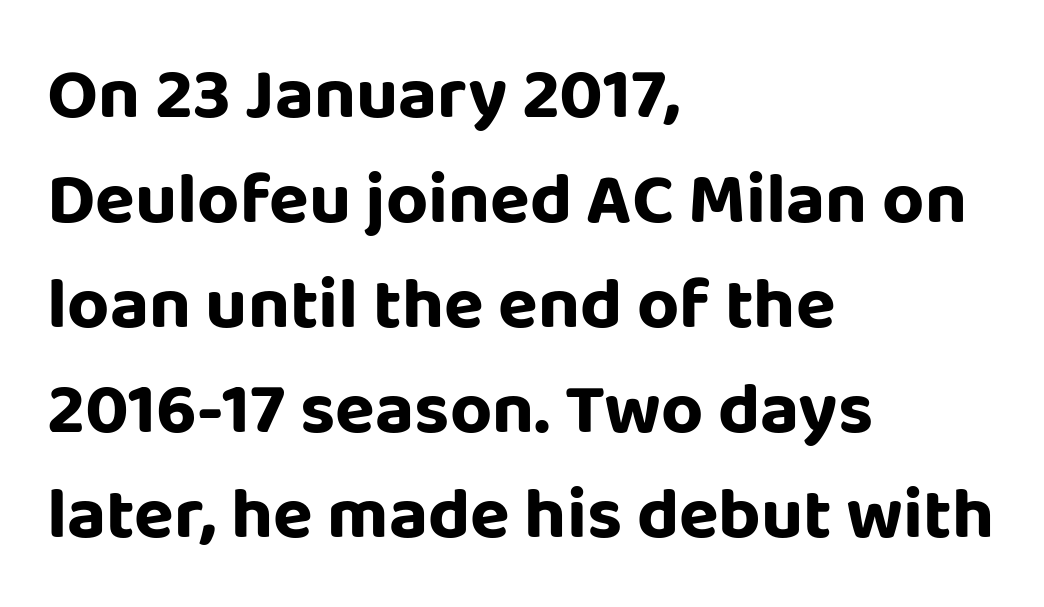
The type is set solid horizontally, with unmodified tracking. The compositor pushed each line to the left boundary. The letters advance in unequal steps, a hallmark of proportional type. These lines sit exactly where default settings would place them. Posture: straight, roman, zero tilt.
